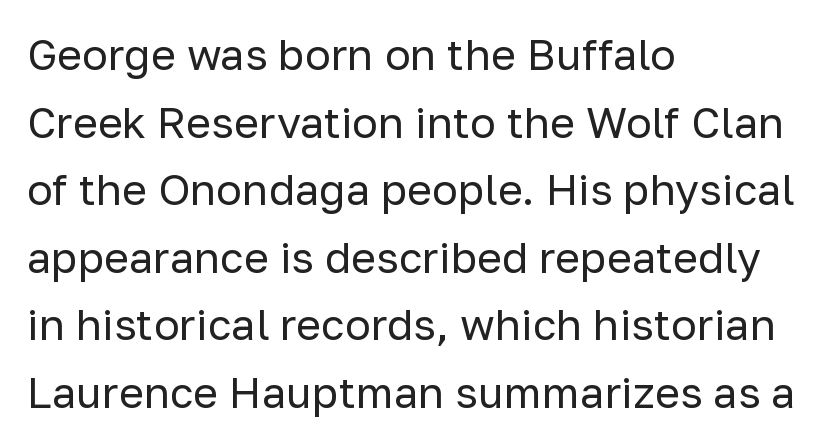
The image shows 43 px regular-weight sans-serif type, upright; set left-aligned, normal line spacing (1.57x), normal letter spacing, not underlined; low stroke contrast and a medium x-height.
